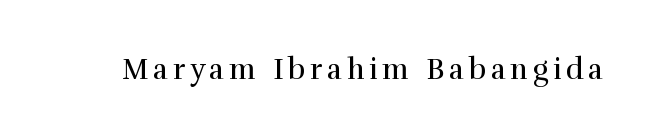
The image shows 29 px regular-weight serif type, upright; set not underlined; a medium x-height.
